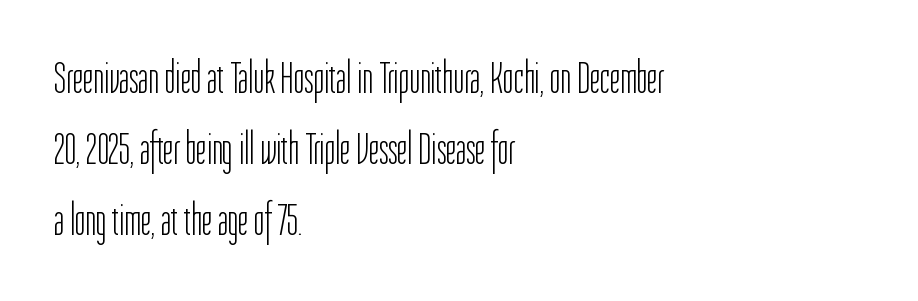
Normally led — the rows are evenly, conventionally spaced. Weight class: somewhere from thin through regular. The passage shown is typeset with a sans-serif family. Honestly, the letter spacing is just normal — you wouldn't notice it. Every character sits straight up, as roman type does.
